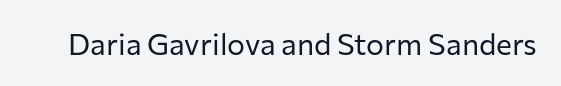
{"serif": "no", "italic": "no", "bold": "no", "weight": "regular", "width": "normal", "stroke_contrast": "low", "x_height": "medium", "monospaced": "no", "underline": "no", "letter_spacing": "normal", "letter_spacing_em": 0.0, "glyph_px": 30}
